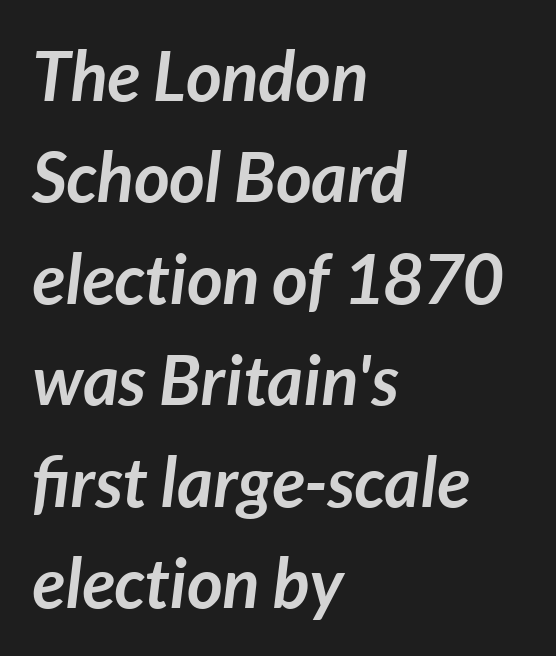
Q: Is the text bold? A: Yes.
Q: Is the text italic (slanted)? A: Yes, it leans right by about 7 degrees.
Q: Is the text underlined? A: No.
Q: How is the paragraph aligned? A: Left-aligned.
Q: Is the spacing between letters normal or unusually wide? A: Normal.
Q: Is the spacing between lines tight, normal or loose? A: Normal.
Q: Width (condensed, normal, or wide)? A: Normal.
Q: Stroke contrast? A: Low.
Q: x-height? A: Medium.
Q: Monospaced? A: No.
